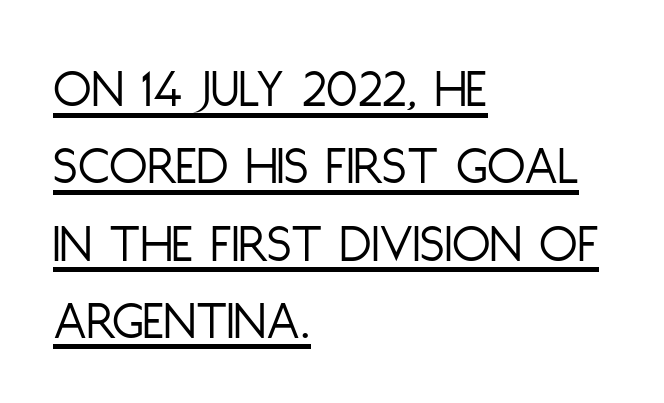
{"serif": "no", "italic": "no", "bold": "no", "weight": "light", "width": "condensed", "stroke_contrast": "low", "x_height": "large", "monospaced": "no", "underline": "yes", "align": "left", "line_spacing": "normal", "line_spacing_ratio": 1.38, "letter_spacing": "normal", "letter_spacing_em": 0.0, "glyph_px": 56}
